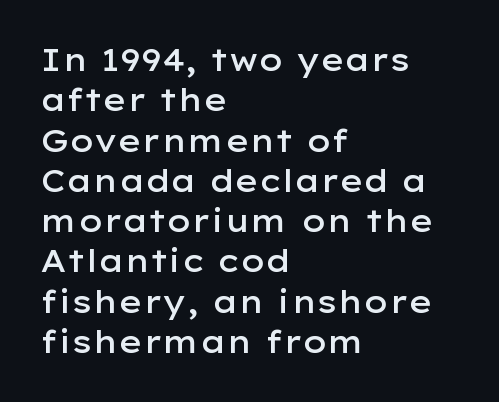
Q: Is the text bold? A: Semi-bold.
Q: Is the text italic (slanted)? A: No, it is upright.
Q: Is the typeface a serif or a sans-serif typeface? A: Sans-serif.
Q: Is the text underlined? A: No.
Q: How is the paragraph aligned? A: Left-aligned.
Q: Is the spacing between letters normal or unusually wide? A: Normal.
Q: Is the spacing between lines tight, normal or loose? A: Normal.
Q: Width (condensed, normal, or wide)? A: Wide.
Q: Stroke contrast? A: Low.
Q: x-height? A: Medium.
Q: Monospaced? A: No.
